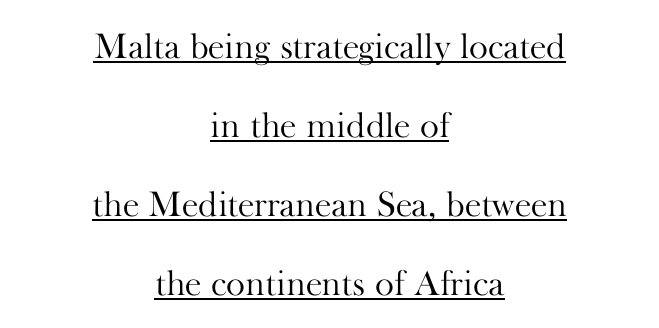
The image shows 36 px light serif type, upright; set centered, loose line spacing (2.19x), normal letter spacing, underlined; high stroke contrast and a small x-height.
